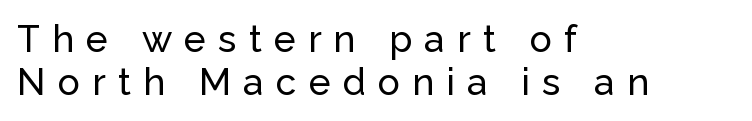
The image shows 37 px sans-serif type, upright; set left-aligned, tight line spacing (1.15x), unusually wide letter spacing (+0.33 em), not underlined; low stroke contrast and a medium x-height.
